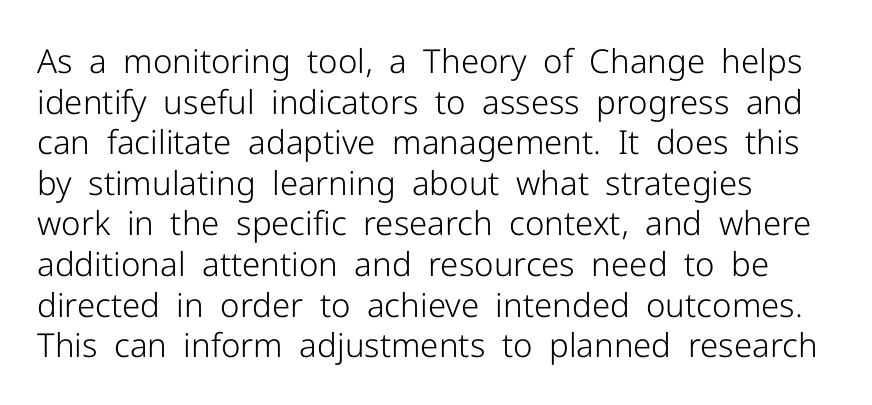
The image shows 33 px light sans-serif type, upright; set left-aligned, line spacing 1.23x, normal letter spacing, not underlined; low stroke contrast and a medium x-height.
